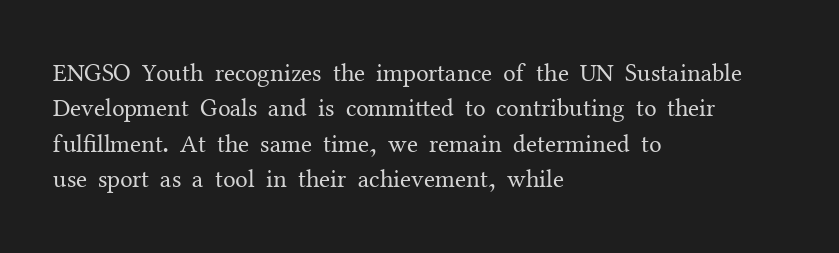
Plain, unruled lines of type. Is the type heavy? It reads as light-to-regular instead. Interline gaps are of average width in this sample. In terms of posture, this sample is upright. These lines are set flush left with a ragged right edge. Nothing unusual about the tracking: characters are spaced as the font intends.
